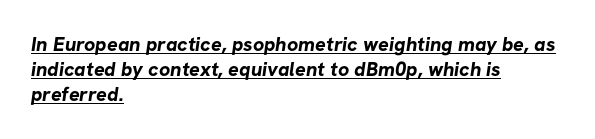
Q: Is the text bold? A: Yes.
Q: Is the text underlined? A: Yes.
Q: How is the paragraph aligned? A: Left-aligned.
Q: Is the spacing between letters normal or unusually wide? A: Normal.
